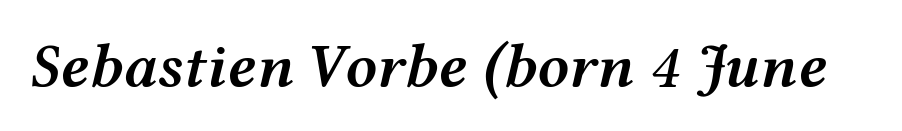
{"italic": "yes", "lean": "right", "slant_degrees": 12, "bold": "semi", "weight": "semibold", "width": "wide", "stroke_contrast": "medium", "x_height": "medium", "monospaced": "no", "underline": "no", "letter_spacing": "normal", "letter_spacing_em": 0.0, "glyph_px": 63}
